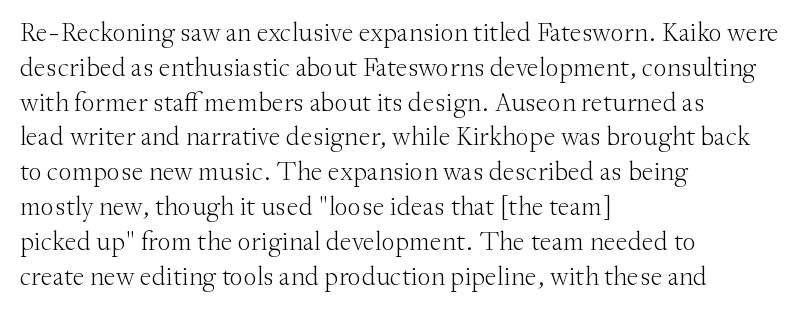
Q: Is the text bold? A: No.
Q: Is the text italic (slanted)? A: No, it is upright.
Q: Is the text underlined? A: No.
Q: How is the paragraph aligned? A: Left-aligned.
Q: Is the spacing between letters normal or unusually wide? A: Normal.
Q: Is the spacing between lines tight, normal or loose? A: Normal.
